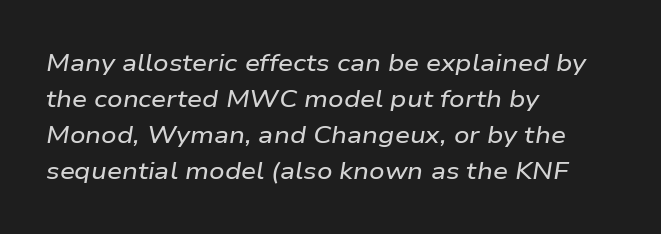
Q: Is the text italic (slanted)? A: Yes, it leans right by about 9 degrees.
Q: Is the text underlined? A: No.
Q: How is the paragraph aligned? A: Left-aligned.
Q: Is the spacing between letters normal or unusually wide? A: Normal.
Q: Is the spacing between lines tight, normal or loose? A: Normal.
